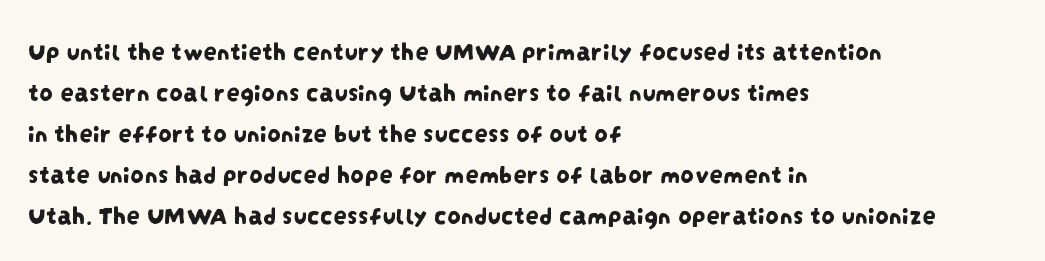
The paragraph has a hard left edge and a soft right edge. The leading is moderate, giving the passage an even texture. Has an underline been added? It has not. The line texture is even and compact thanks to regular tracking.
